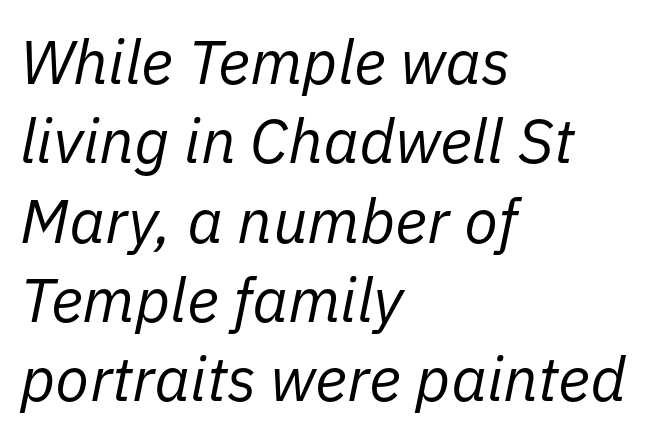
Heft: none added — not bold. A typesetter would call this zero additional tracking. The space beneath each line is pristine and unruled. In CSS terms this would be text-align: left. Observe the lean: these are italic letterforms. Honestly, the row spacing looks completely unremarkable.
